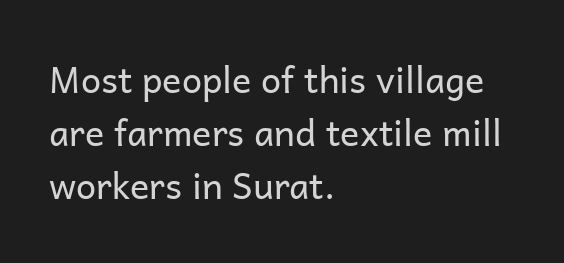
{"serif": "no", "italic": "no", "bold": "no", "weight": "regular", "width": "normal", "stroke_contrast": "low", "x_height": "medium", "monospaced": "no", "underline": "no", "align": "left", "line_spacing": "normal", "line_spacing_ratio": 1.47, "letter_spacing": "normal", "letter_spacing_em": 0.0, "glyph_px": 36}
